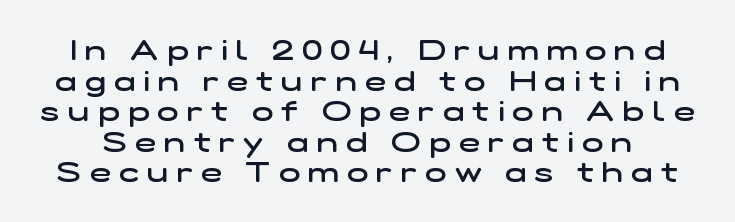
{"serif": "no", "bold": "semi", "weight": "semibold", "width": "wide", "stroke_contrast": "low", "x_height": "medium", "monospaced": "no", "underline": "no", "line_spacing": "tight", "line_spacing_ratio": 1.09, "letter_spacing": "wide", "letter_spacing_em": 0.3, "glyph_px": 28}
